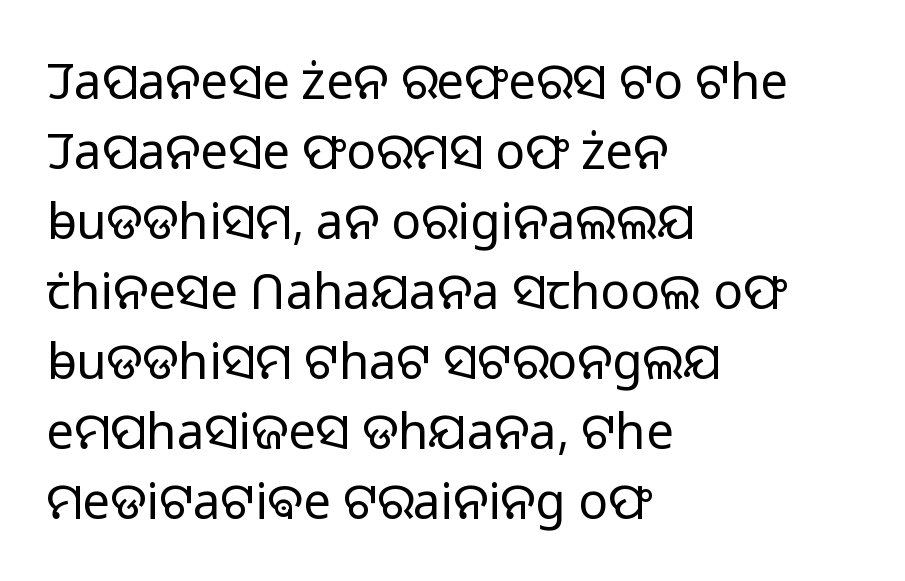
The space between consecutive lines is moderate. Default kerning and tracking; the words read as compact shapes. Is this a fixed-width face? No — the glyphs have proportional, varying widths. The paragraph shown leans on its left margin. The weight tops out at a normal text grade. Words float on clear page, feet unadorned.
